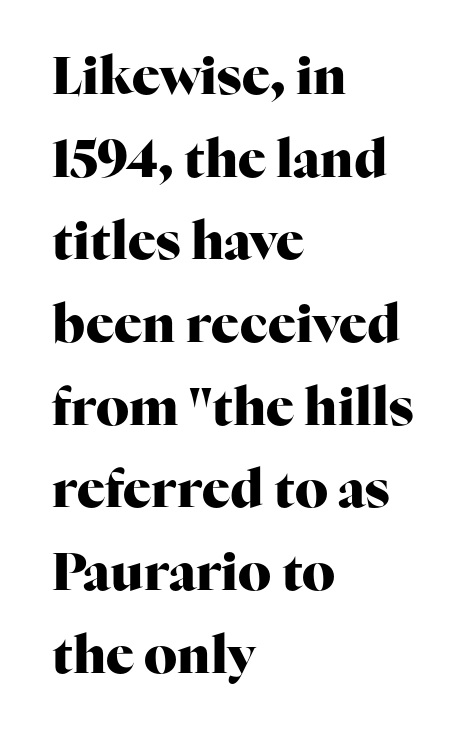
Notice how descenders clear the ascenders below comfortably — that's standard leading. A typesetter would call this proportional, since set widths differ per character. Honestly, there is no underline to notice here at all. You can tell it's not italic because the verticals are truly vertical. Typeset ragged right — the left edge is the straight one.
